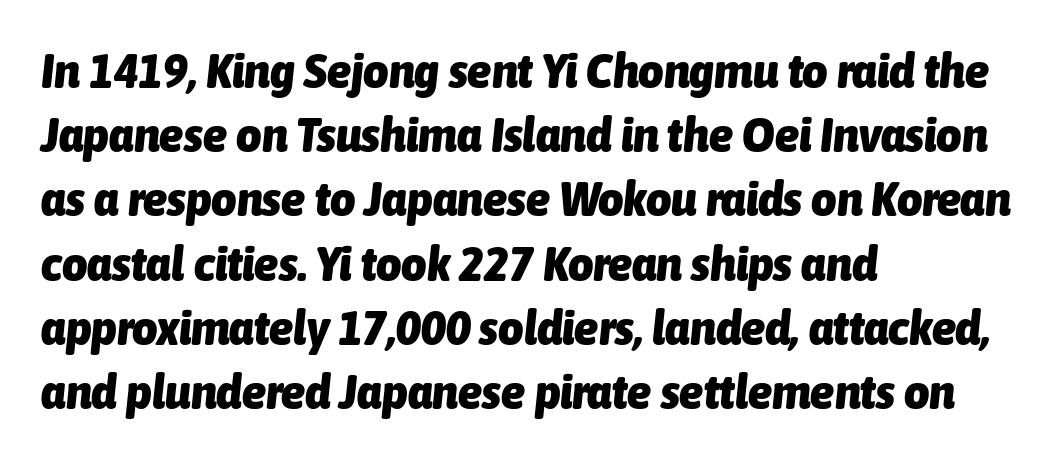
The image shows 49 px heavy, condensed type, italic (leaning right); set left-aligned, normal line spacing (1.31x), normal letter spacing, not underlined; low stroke contrast and a medium x-height.
